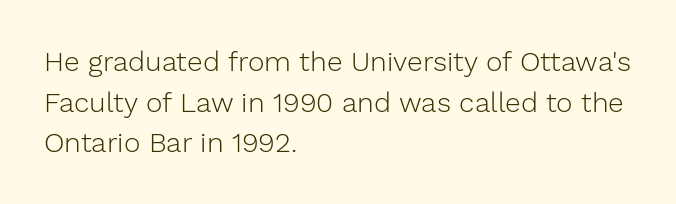
Q: Is the text bold? A: No.
Q: Is the text italic (slanted)? A: No, it is upright.
Q: Is the typeface a serif or a sans-serif typeface? A: Sans-serif.
Q: Is the text underlined? A: No.
Q: How is the paragraph aligned? A: Left-aligned.
Q: Is the spacing between letters normal or unusually wide? A: Normal.
Q: Is the spacing between lines tight, normal or loose? A: Normal.
Q: Width (condensed, normal, or wide)? A: Normal.
Q: Stroke contrast? A: Low.
Q: x-height? A: Medium.
Q: Monospaced? A: No.
